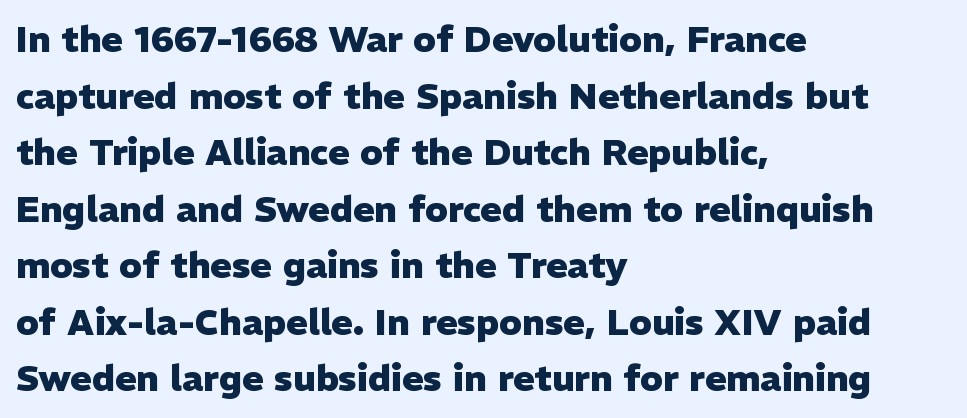
The image shows 36 px heavy sans-serif type, upright; set left-aligned, normal line spacing (1.57x), normal letter spacing, not underlined; low stroke contrast and a medium x-height.
